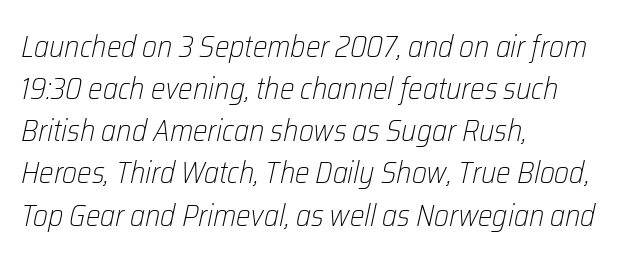
Q: Is the text bold? A: No.
Q: Is the text italic (slanted)? A: Yes, it leans right by about 12 degrees.
Q: Is the text underlined? A: No.
Q: How is the paragraph aligned? A: Left-aligned.
Q: Is the spacing between letters normal or unusually wide? A: Normal.
Q: Is the spacing between lines tight, normal or loose? A: Normal.
Q: Width (condensed, normal, or wide)? A: Condensed.
Q: Stroke contrast? A: Low.
Q: x-height? A: Medium.
Q: Monospaced? A: No.
